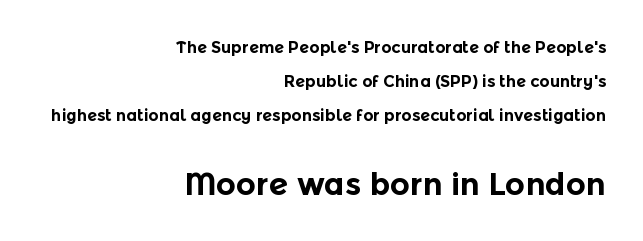
The image shows 31 px bold sans-serif type, upright; set right-aligned, loose line spacing (2.13x), normal letter spacing, not underlined; the second (bottom) block is 1.94x larger; a medium x-height.
